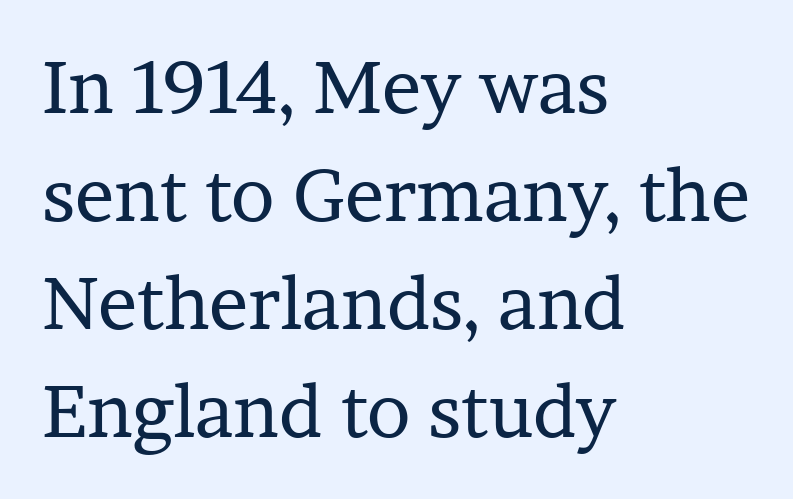
The font's upright variant was chosen for this text. In CSS terms this would be text-align: left. A bare baseline throughout the passage. The passage shown stacks its lines at a standard gap. The gaps between neighbouring characters are ordinary and unremarkable.
